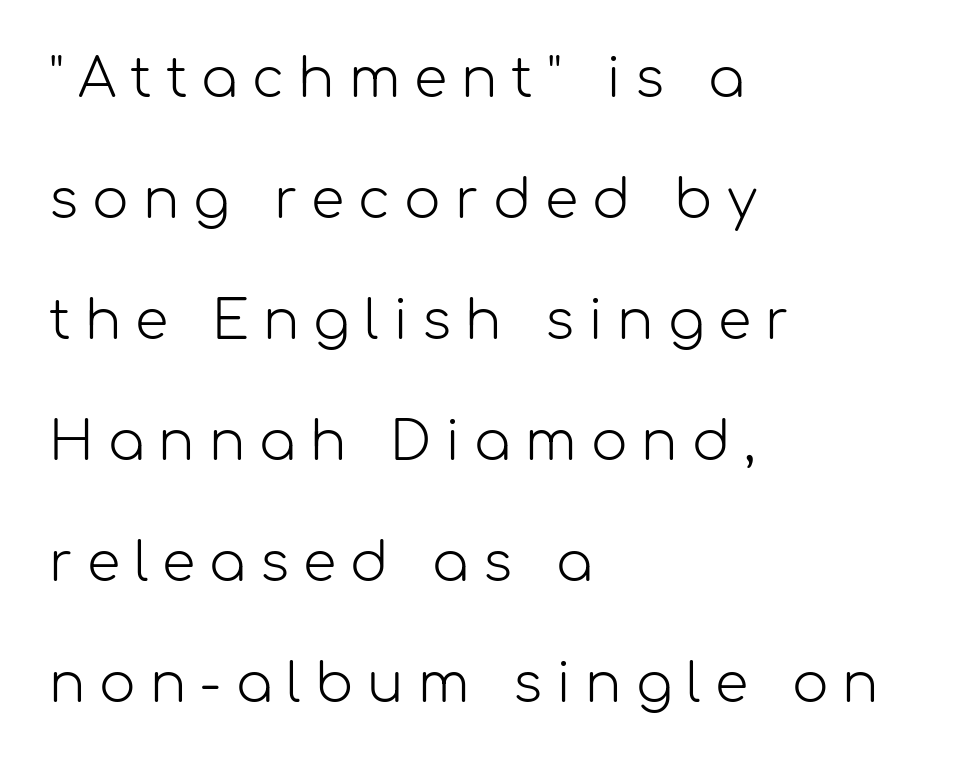
Q: Is the text bold? A: No.
Q: Is the text italic (slanted)? A: No, it is upright.
Q: Is the typeface a serif or a sans-serif typeface? A: Sans-serif.
Q: Is the text underlined? A: No.
Q: How is the paragraph aligned? A: Left-aligned.
Q: Is the spacing between letters normal or unusually wide? A: Unusually wide.
Q: Is the spacing between lines tight, normal or loose? A: Loose.
Q: Width (condensed, normal, or wide)? A: Normal.
Q: Stroke contrast? A: Low.
Q: x-height? A: Medium.
Q: Monospaced? A: No.
